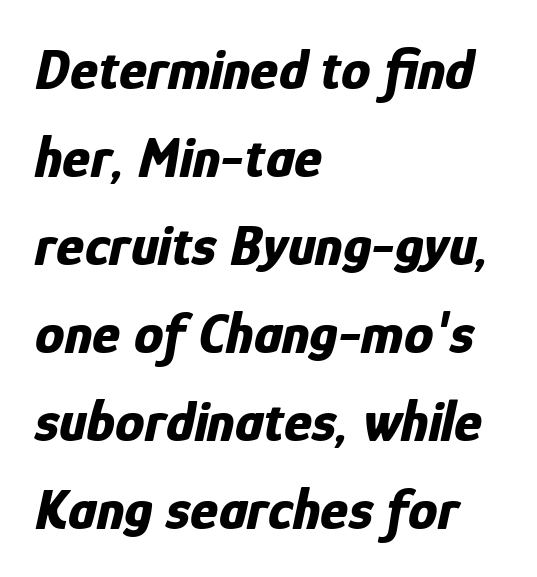
Q: Is the text bold? A: Yes.
Q: Is the text italic (slanted)? A: Yes, it leans right by about 12 degrees.
Q: Is the text underlined? A: No.
Q: How is the paragraph aligned? A: Left-aligned.
Q: Is the spacing between letters normal or unusually wide? A: Normal.
Q: Is the spacing between lines tight, normal or loose? A: Normal.
Q: Width (condensed, normal, or wide)? A: Condensed.
Q: Stroke contrast? A: Low.
Q: x-height? A: Medium.
Q: Monospaced? A: No.
